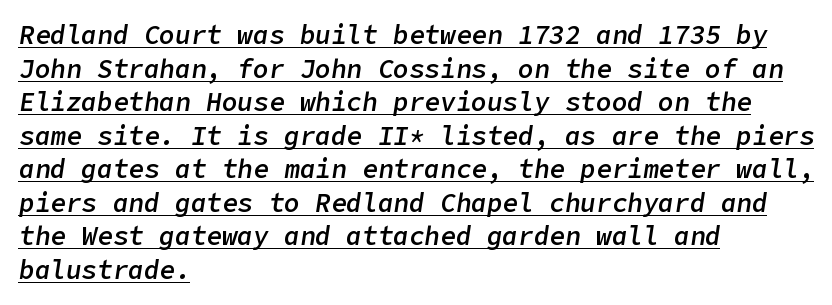
{"italic": "yes", "lean": "right", "slant_degrees": 9, "bold": "semi", "underline": "yes", "align": "left", "line_spacing": "normal", "line_spacing_ratio": 1.29, "letter_spacing": "normal", "letter_spacing_em": 0.0, "glyph_px": 26}
